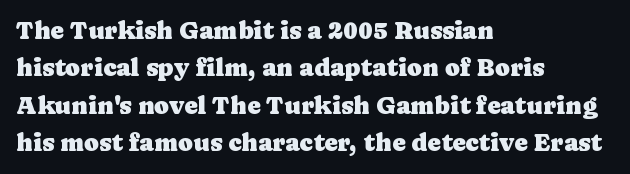
The rendering anchors every line to the left-hand side. The vertical gap from one line to the next is medium. The letterforms sit shoulder to shoulder at normal distance. Lines of text with bare space underneath. This is roman type, the default non-slanted kind.
